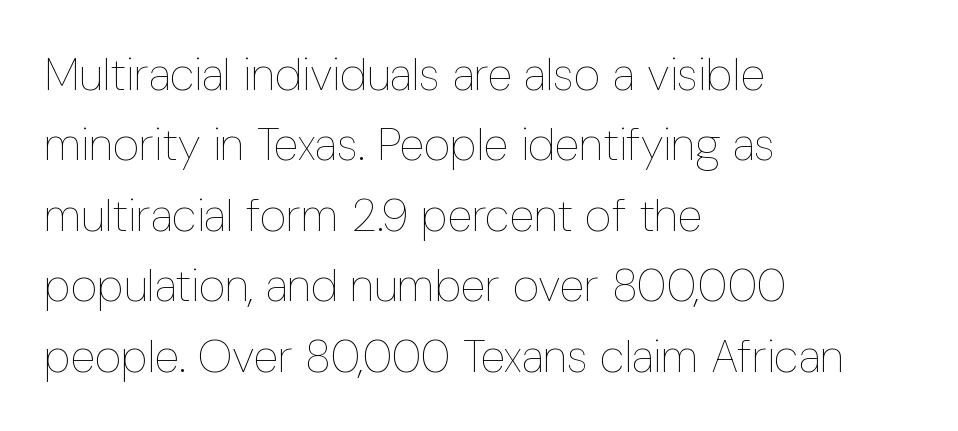
Think of a printed novel: that variable character pitch is what you see here. The strokes are not fattened; the text isn't bold. The face used here is rendered with its standard letterfit. The axis of the letterforms is exactly vertical.
